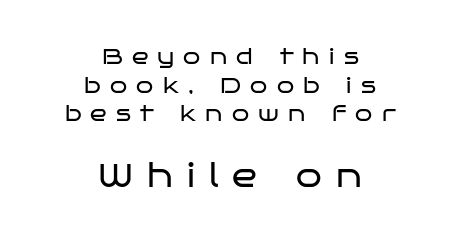
{"serif": "no", "italic": "no", "bold": "no", "weight": "regular", "width": "wide", "stroke_contrast": "low", "x_height": "large", "monospaced": "no", "underline": "no", "align": "center", "line_spacing": "normal", "line_spacing_ratio": 1.3, "letter_spacing": "wide", "letter_spacing_em": 0.42, "larger_block": "second", "size_ratio": 1.5, "glyph_px": 33}
